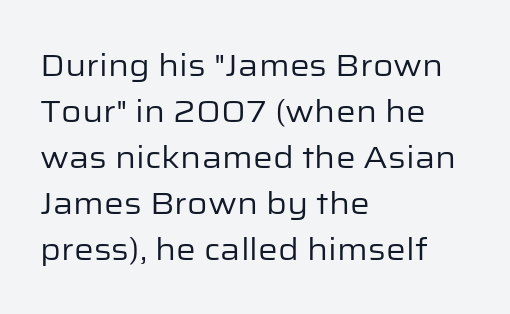
The image shows 31 px regular-weight sans-serif type, upright; set left-aligned, normal line spacing (1.48x), normal letter spacing, not underlined; low stroke contrast and a medium x-height.
